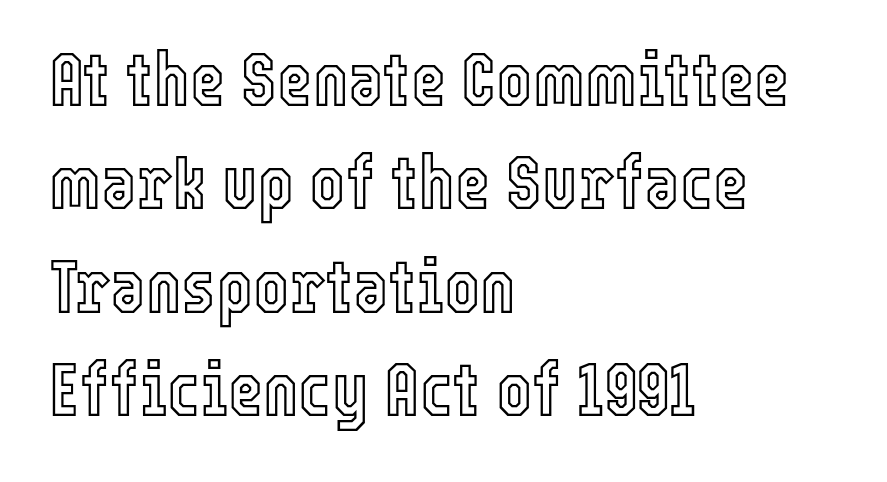
The image shows 76 px condensed type, upright; set left-aligned, normal line spacing (1.36x), normal letter spacing, not underlined; a medium x-height.
